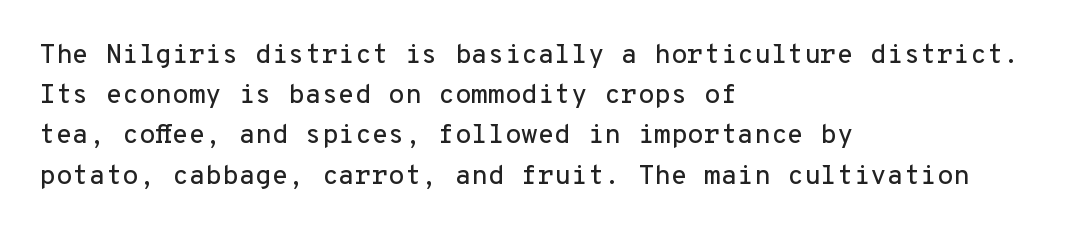
Q: Is the text italic (slanted)? A: No, it is upright.
Q: Is the text underlined? A: No.
Q: How is the paragraph aligned? A: Left-aligned.
Q: Is the spacing between letters normal or unusually wide? A: Normal.
Q: Is the spacing between lines tight, normal or loose? A: Normal.
